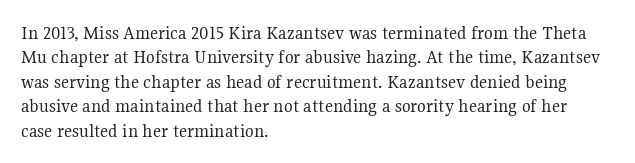
Q: Is the text bold? A: No.
Q: Is the text italic (slanted)? A: No, it is upright.
Q: Is the text underlined? A: No.
Q: How is the paragraph aligned? A: Left-aligned.
Q: Is the spacing between letters normal or unusually wide? A: Normal.
